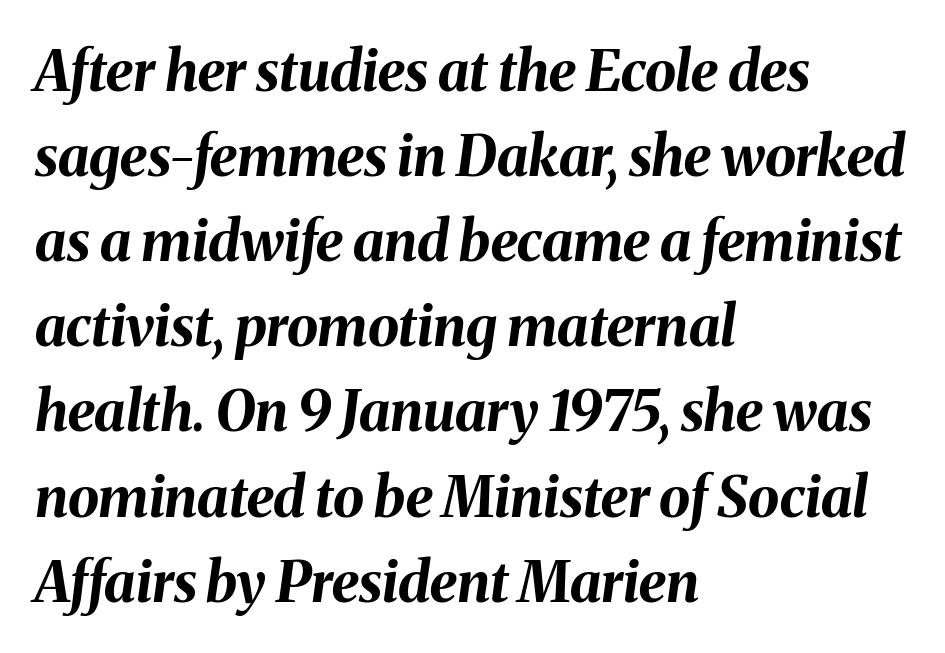
{"italic": "yes", "lean": "right", "slant_degrees": 8, "bold": "yes", "weight": "bold", "width": "normal", "stroke_contrast": "medium", "x_height": "medium", "monospaced": "no", "underline": "no", "align": "left", "line_spacing": "normal", "line_spacing_ratio": 1.52, "letter_spacing": "normal", "letter_spacing_em": 0.0, "glyph_px": 56}
